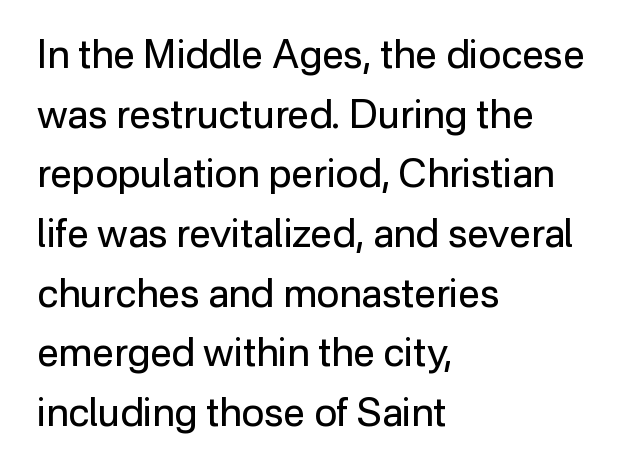
Note: no serifs on the glyphs. The rendering anchors every line to the left-hand side. Does the lettering tilt? It doesn't — this is upright. The horizontal fit of the characters is conventional and even. Letters have the restrained weight of plain body copy at most. The baseline area is clear.
